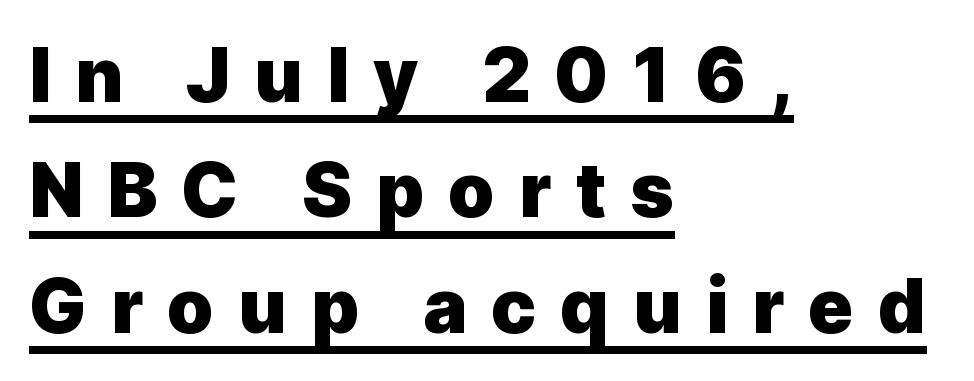
The image shows 75 px heavy sans-serif type, upright; set left-aligned, normal line spacing (1.54x), unusually wide letter spacing (+0.32 em), underlined; a medium x-height.
